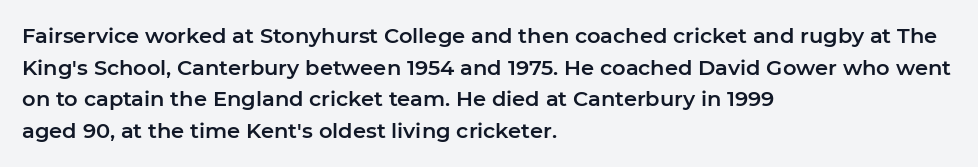
{"italic": "no", "underline": "no", "align": "left", "line_spacing": "normal", "line_spacing_ratio": 1.51, "letter_spacing": "normal", "letter_spacing_em": 0.0, "glyph_px": 21}
